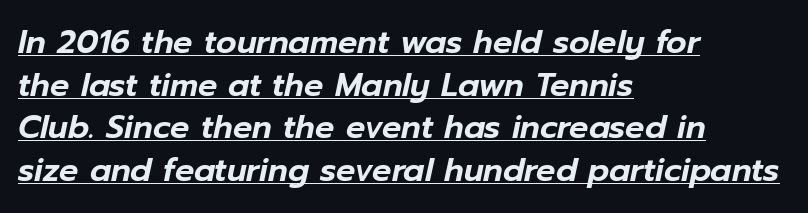
{"italic": "yes", "lean": "right", "slant_degrees": 12, "width": "normal", "stroke_contrast": "low", "x_height": "medium", "monospaced": "no", "underline": "yes", "align": "left", "line_spacing": "normal", "line_spacing_ratio": 1.33, "letter_spacing": "normal", "letter_spacing_em": 0.0, "glyph_px": 32}
